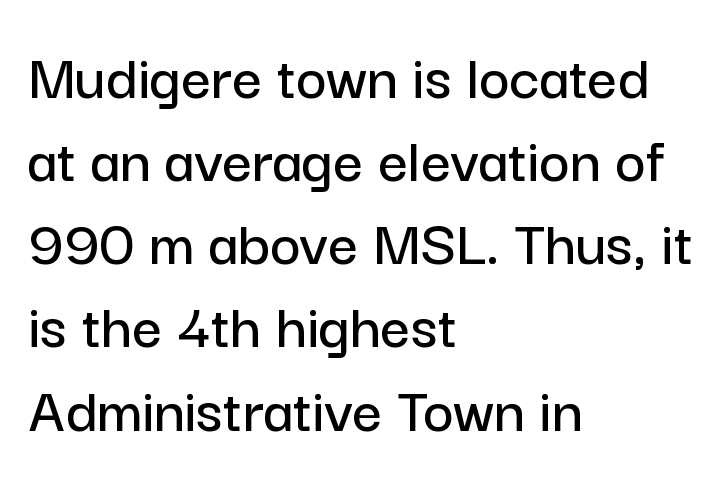
{"serif": "no", "italic": "no", "width": "normal", "stroke_contrast": "low", "x_height": "medium", "monospaced": "no", "underline": "no", "align": "left", "line_spacing": "normal", "line_spacing_ratio": 1.26, "letter_spacing": "normal", "letter_spacing_em": 0.0, "glyph_px": 66}
